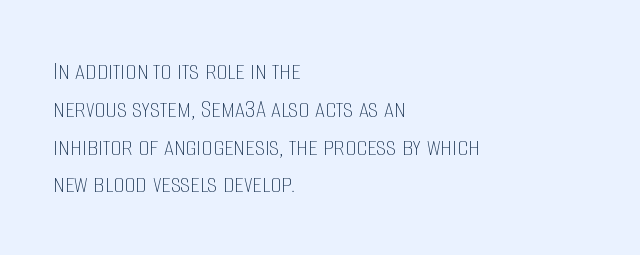
Q: Is the text bold? A: No.
Q: Is the text italic (slanted)? A: No, it is upright.
Q: Is the text underlined? A: No.
Q: How is the paragraph aligned? A: Left-aligned.
Q: Is the spacing between letters normal or unusually wide? A: Normal.
Q: Is the spacing between lines tight, normal or loose? A: Normal.
Q: Width (condensed, normal, or wide)? A: Condensed.
Q: Stroke contrast? A: Low.
Q: x-height? A: Large.
Q: Monospaced? A: No.
